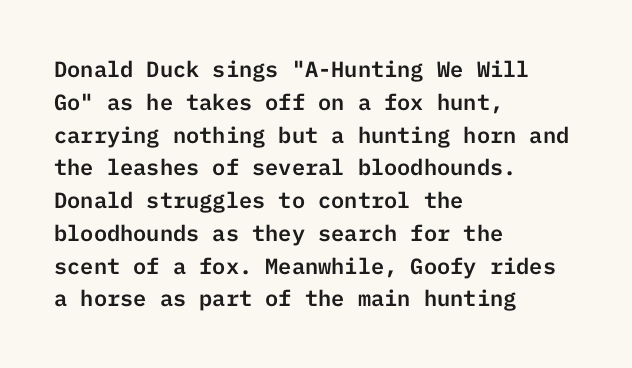
The specimen omits any rule beneath the text block's lines. Is the letter spacing exaggerated? No — it looks like the ordinary default. The typography opts for an upright posture over an oblique one. The rag falls on the right side of this text block. Baseline-to-baseline distance is the conventional proportion of letter height.
